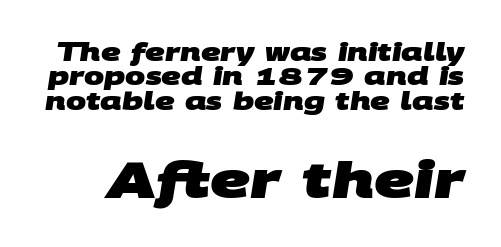
The image shows 49 px heavy, wide sans-serif type; set tight line spacing (1.02x), normal letter spacing, not underlined; the second (bottom) block is 2.04x larger; medium stroke contrast and a large x-height.
